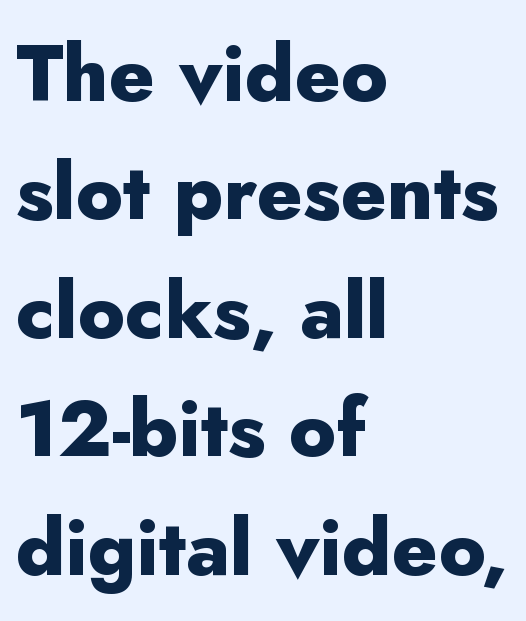
{"serif": "no", "italic": "no", "bold": "yes", "weight": "heavy", "width": "normal", "stroke_contrast": "low", "x_height": "small", "monospaced": "no", "underline": "no", "align": "left", "line_spacing": "normal", "line_spacing_ratio": 1.5, "letter_spacing": "normal", "letter_spacing_em": 0.0, "glyph_px": 79}
